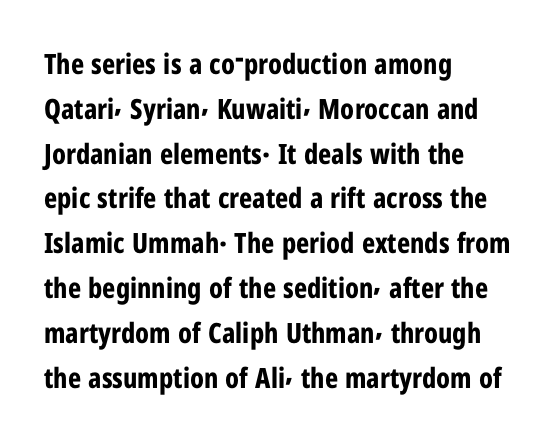
The rows are spaced the way most documents space them. The type family on display is of the sans-serif kind. Horizontally, the lines are justified to the leading edge only. Each letter keeps its own natural width here, so spacing adapts to shape.
